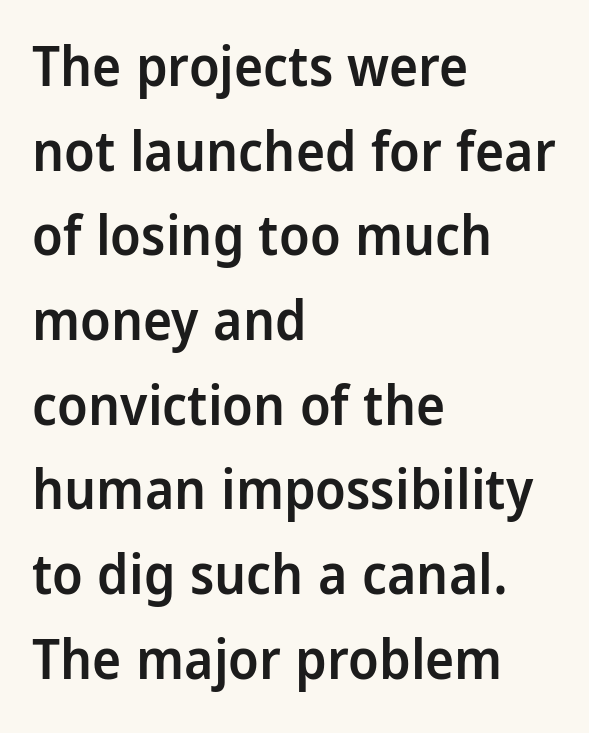
Font category for this specimen: sans-serif. The passage shown is not underscored anywhere. Where is the straight margin? On the left. Standard letterfit; no display-style spreading of the glyphs. The face used here is proportionally spaced, like ordinary book or web type. Summary of vertical rhythm: regular, with standard interline spacing.
